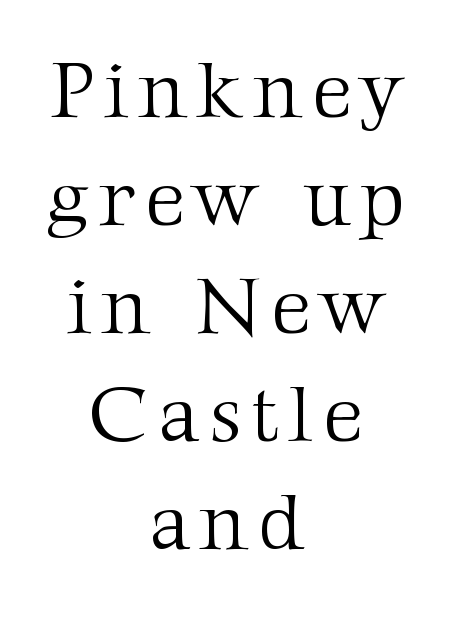
Q: Is the text bold? A: No.
Q: Is the text italic (slanted)? A: No, it is upright.
Q: Is the typeface a serif or a sans-serif typeface? A: Serif.
Q: Is the text underlined? A: No.
Q: How is the paragraph aligned? A: Centered.
Q: Is the spacing between lines tight, normal or loose? A: Normal.
Q: Width (condensed, normal, or wide)? A: Normal.
Q: Stroke contrast? A: Medium.
Q: x-height? A: Medium.
Q: Monospaced? A: No.
